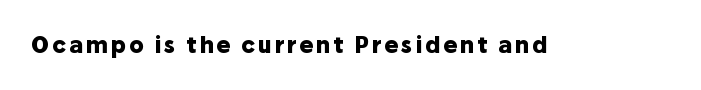
{"italic": "no", "bold": "yes", "underline": "no", "glyph_px": 22}
